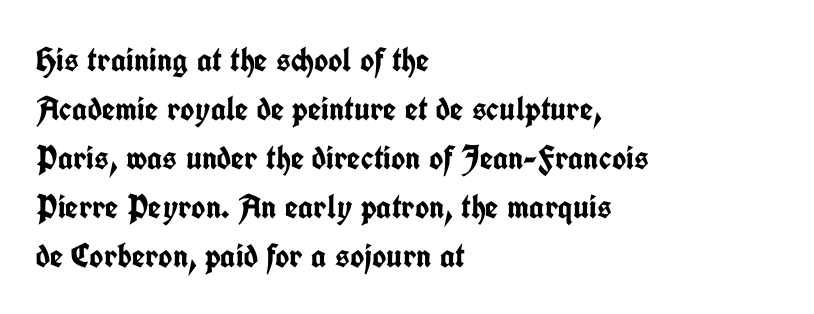
The image shows 34 px semibold, condensed sans-serif type, upright; set left-aligned, normal line spacing (1.44x), normal letter spacing, not underlined; low stroke contrast and a medium x-height.
